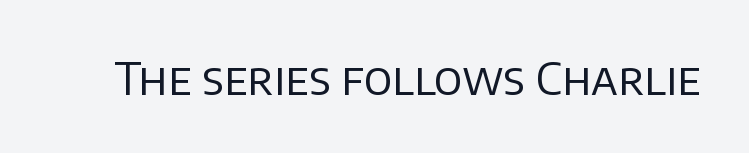
{"serif": "no", "italic": "no", "bold": "no", "weight": "regular", "width": "normal", "stroke_contrast": "low", "x_height": "large", "monospaced": "no", "underline": "no", "letter_spacing": "normal", "letter_spacing_em": 0.0, "glyph_px": 45}
